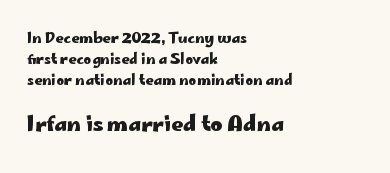
Heavy-handed strokes throughout: this text is bold. If you drew a ruler down the left edge, every line would touch it. Check under the words: just untouched page. Which of the two is more prominent by size? The second, at the bottom. Every stem runs plumb, perpendicular to the baseline. The passage shown has conventional tracking throughout.
